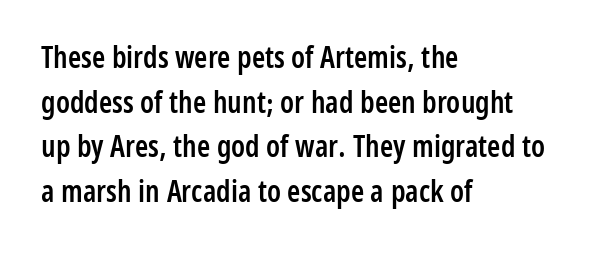
Q: Is the text bold? A: Semi-bold.
Q: Is the text italic (slanted)? A: No, it is upright.
Q: Is the typeface a serif or a sans-serif typeface? A: Sans-serif.
Q: Is the text underlined? A: No.
Q: How is the paragraph aligned? A: Left-aligned.
Q: Is the spacing between letters normal or unusually wide? A: Normal.
Q: Is the spacing between lines tight, normal or loose? A: Normal.
Q: Width (condensed, normal, or wide)? A: Condensed.
Q: Stroke contrast? A: Low.
Q: x-height? A: Medium.
Q: Monospaced? A: No.
